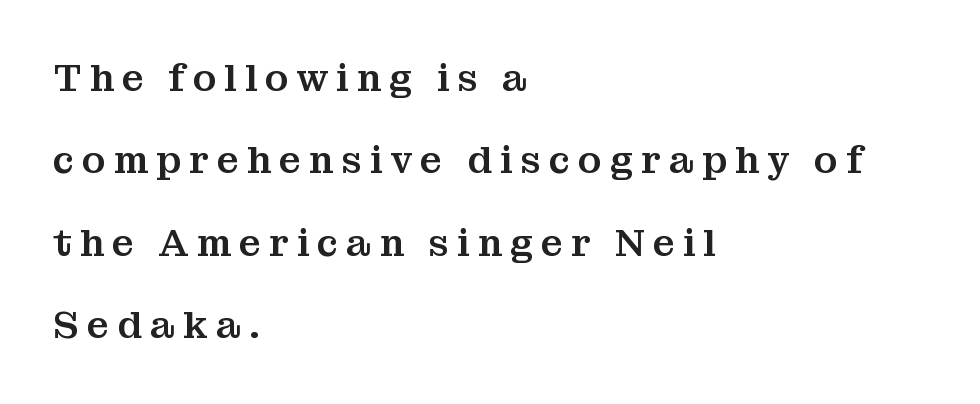
Q: Is the text italic (slanted)? A: No, it is upright.
Q: Is the typeface a serif or a sans-serif typeface? A: Serif.
Q: Is the text underlined? A: No.
Q: How is the paragraph aligned? A: Left-aligned.
Q: Is the spacing between letters normal or unusually wide? A: Unusually wide.
Q: Is the spacing between lines tight, normal or loose? A: Loose.
Q: Width (condensed, normal, or wide)? A: Normal.
Q: Stroke contrast? A: Medium.
Q: x-height? A: Medium.
Q: Monospaced? A: No.
